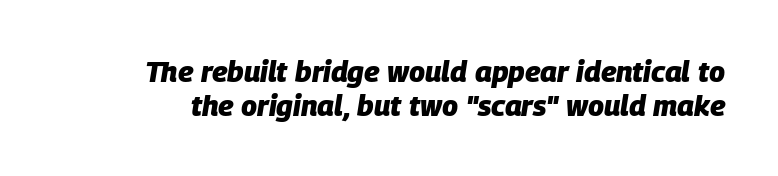
{"italic": "yes", "lean": "right", "slant_degrees": 9, "bold": "yes", "weight": "heavy", "width": "normal", "stroke_contrast": "low", "x_height": "large", "monospaced": "no", "underline": "no", "line_spacing_ratio": 1.16, "letter_spacing": "normal", "letter_spacing_em": 0.0, "glyph_px": 29}
